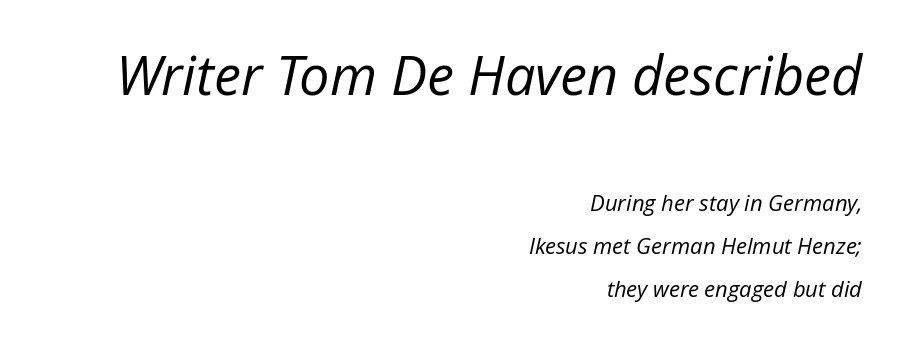
{"italic": "yes", "lean": "right", "slant_degrees": 12, "bold": "no", "weight": "regular", "width": "normal", "stroke_contrast": "low", "x_height": "medium", "monospaced": "no", "underline": "no", "align": "right", "line_spacing": "loose", "line_spacing_ratio": 1.97, "letter_spacing": "normal", "letter_spacing_em": 0.0, "larger_block": "first", "size_ratio": 2.45, "glyph_px": 54}
